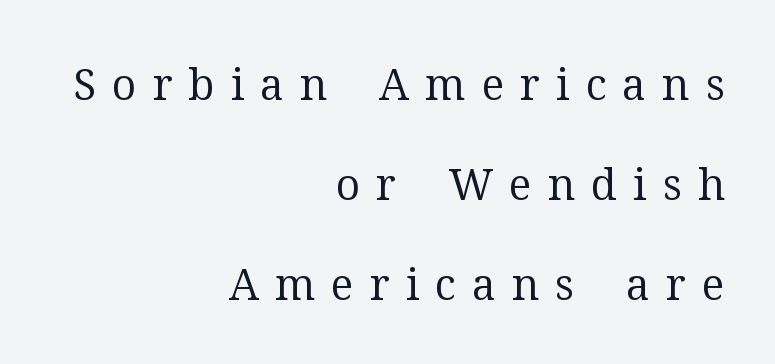
{"serif": "yes", "italic": "no", "bold": "no", "weight": "regular", "width": "normal", "stroke_contrast": "medium", "x_height": "medium", "monospaced": "no", "underline": "no", "align": "right", "line_spacing": "loose", "line_spacing_ratio": 2.33, "letter_spacing": "wide", "letter_spacing_em": 0.37, "glyph_px": 43}
